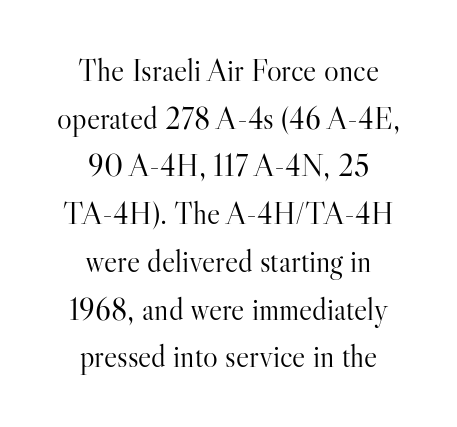
The image shows 31 px light serif type, upright; set centered, normal line spacing (1.54x), normal letter spacing, not underlined; high stroke contrast and a small x-height.
